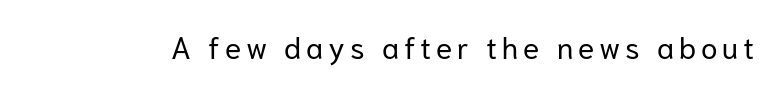
The image shows 30 px regular-weight sans-serif type, upright; set not underlined; low stroke contrast and a medium x-height.
